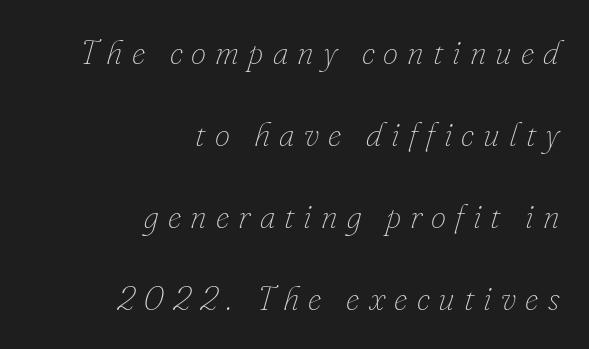
Rule under the text: the space is simply empty. The typesetter chose a ragged-left arrangement here. How would I describe the line gaps? Wide and relaxed. You can tell it's italic because the verticals aren't actually vertical.
